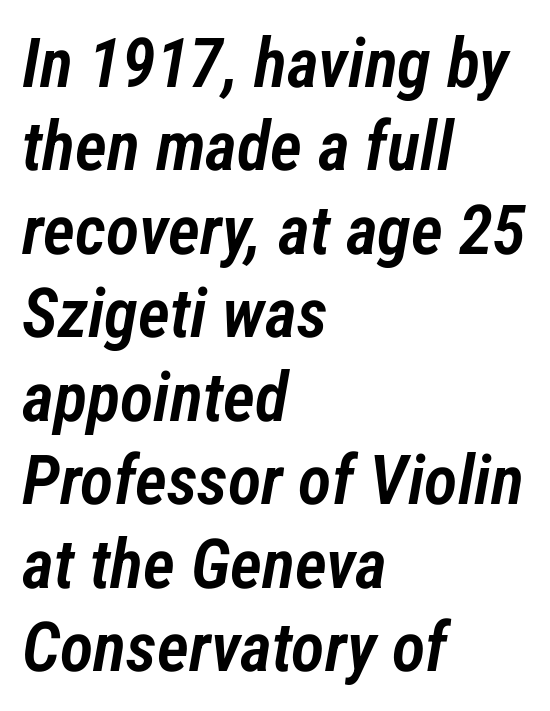
The image shows 69 px semibold, condensed type, italic (leaning right); set left-aligned, line spacing 1.21x, normal letter spacing, not underlined; low stroke contrast and a medium x-height.
